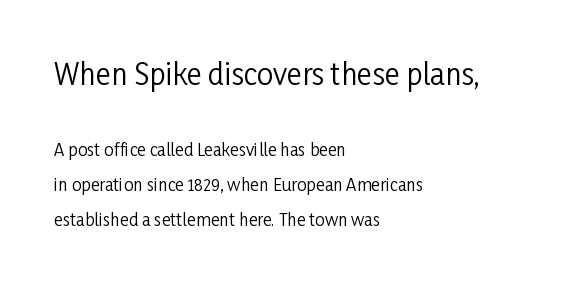
The space between consecutive lines is lavish. Note the varied advance widths — an 'i' is clearly narrower than an 'm'. No italicization has been applied; the sample stays upright. These glyphs show unthickened strokes, regular width or finer.
